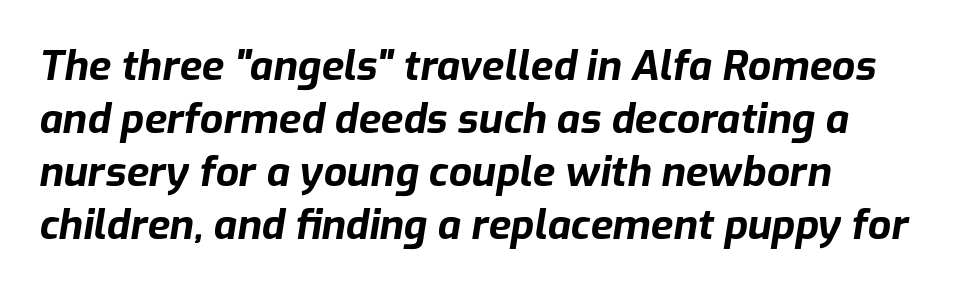
The rendering anchors every line to the left-hand side. These words are printed bold, with thick strokes throughout. Every character sits at an angle, as italics do. Compared with typical body copy, the letter spacing here is the same.
